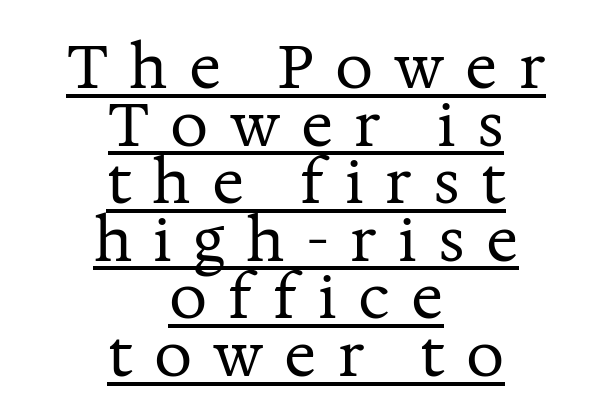
{"serif": "yes", "italic": "no", "bold": "no", "weight": "regular", "width": "normal", "stroke_contrast": "medium", "x_height": "medium", "monospaced": "no", "underline": "yes", "align": "center", "line_spacing": "tight", "line_spacing_ratio": 0.96, "letter_spacing": "wide", "letter_spacing_em": 0.35, "glyph_px": 60}
